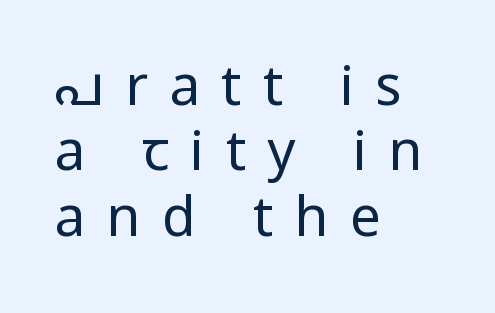
The image shows 55 px regular-weight, condensed sans-serif type, upright; set left-aligned, line spacing 1.19x, unusually wide letter spacing (+0.39 em), not underlined; low stroke contrast.
